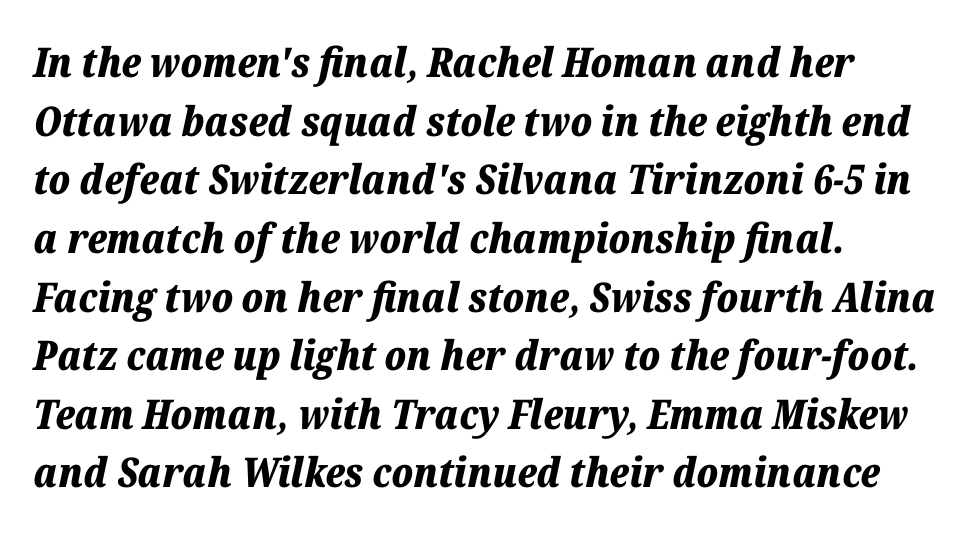
{"italic": "yes", "lean": "right", "slant_degrees": 12, "bold": "yes", "weight": "bold", "width": "normal", "stroke_contrast": "low", "x_height": "medium", "monospaced": "no", "underline": "no", "align": "left", "line_spacing": "normal", "line_spacing_ratio": 1.43, "letter_spacing": "normal", "letter_spacing_em": 0.0, "glyph_px": 41}
